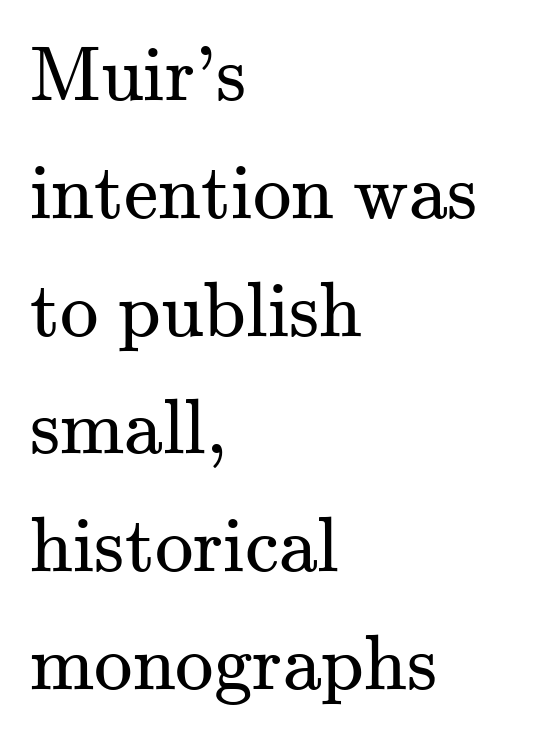
The image shows 77 px regular-weight serif type, upright; set left-aligned, normal line spacing (1.53x), normal letter spacing, not underlined; medium stroke contrast and a small x-height.
